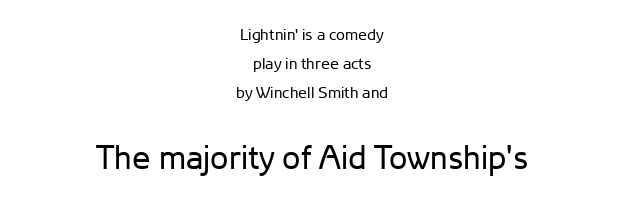
The image shows 33 px regular-weight sans-serif type, upright; set centered, line spacing 1.82x, normal letter spacing, not underlined; the second (bottom) block is 2.06x larger; low stroke contrast and a medium x-height.
